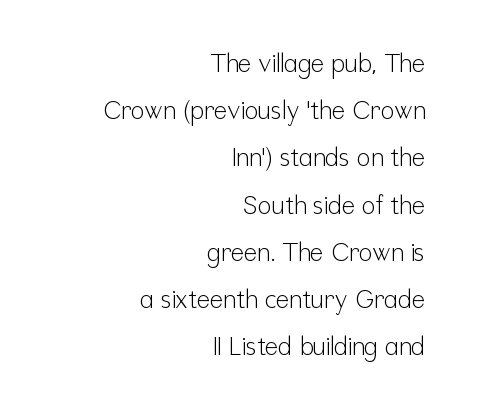
The image shows 25 px text type, upright; set right-aligned, line spacing 1.89x, normal letter spacing, not underlined.
